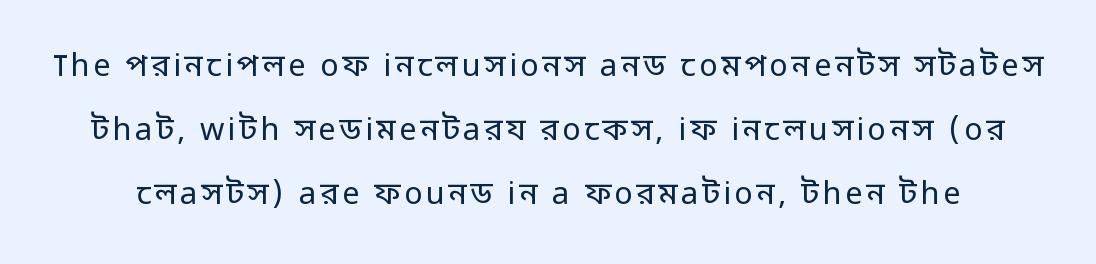
Q: Is the text bold? A: No.
Q: Is the text italic (slanted)? A: No, it is upright.
Q: Is the typeface a serif or a sans-serif typeface? A: Sans-serif.
Q: Is the text underlined? A: No.
Q: Is the spacing between lines tight, normal or loose? A: Loose.
Q: Width (condensed, normal, or wide)? A: Normal.
Q: Stroke contrast? A: Low.
Q: x-height? A: Medium.
Q: Monospaced? A: No.
